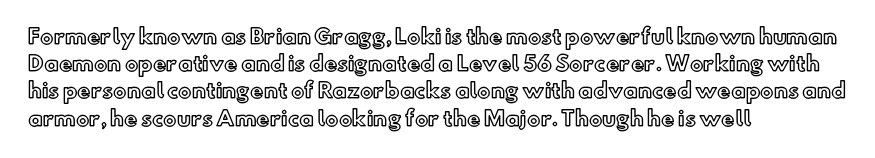
The image shows 20 px text type, upright; set left-aligned, normal line spacing (1.36x), normal letter spacing, not underlined.
